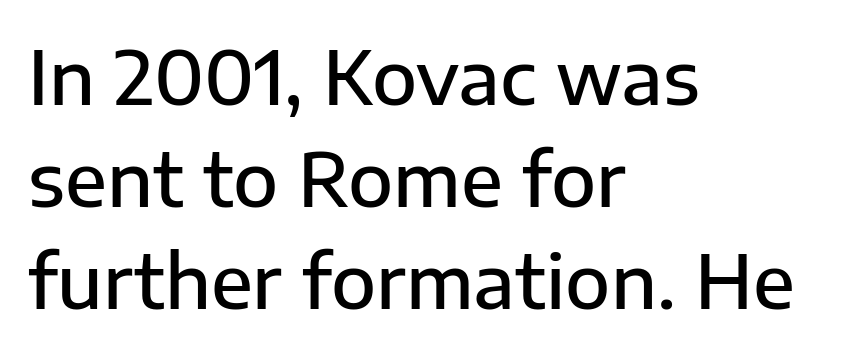
Decoration check: the copy has no underline. Varying glyph widths throughout — classic text-font behaviour. Set as a demibold, roughly 600 on the weight scale. In terms of letterspacing, this is plain default setting.
